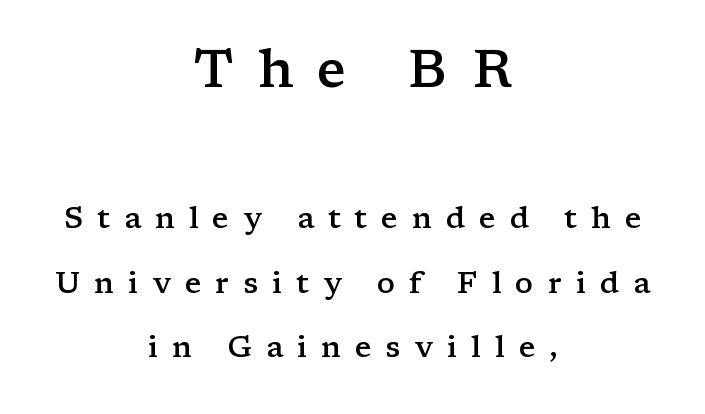
Q: Is the text bold? A: Semi-bold.
Q: Is the text italic (slanted)? A: No, it is upright.
Q: Is the typeface a serif or a sans-serif typeface? A: Serif.
Q: Is the text underlined? A: No.
Q: How is the paragraph aligned? A: Centered.
Q: Is the spacing between letters normal or unusually wide? A: Unusually wide.
Q: Is the spacing between lines tight, normal or loose? A: Loose.
Q: Which block of text is set in a larger size, the first (top) or the second (bottom)? A: The first (top) one.
Q: Width (condensed, normal, or wide)? A: Wide.
Q: Stroke contrast? A: Low.
Q: x-height? A: Medium.
Q: Monospaced? A: No.
